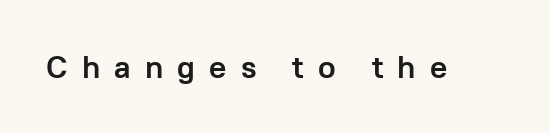
{"serif": "no", "italic": "no", "bold": "yes", "weight": "semibold", "width": "normal", "stroke_contrast": "low", "x_height": "medium", "monospaced": "no", "underline": "no", "letter_spacing": "wide", "letter_spacing_em": 0.44, "glyph_px": 32}
